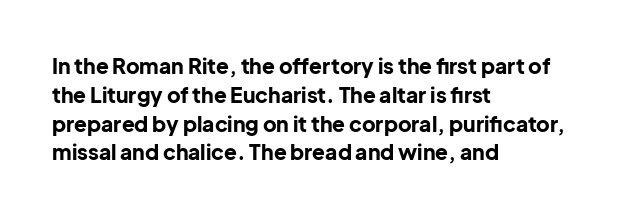
Leftover space on each line is placed entirely after the last word. The baseline area is clear. Tracking value appears to be zero — textbook default spacing. Is the type bold? Yes — the strokes are clearly thick and heavy.
